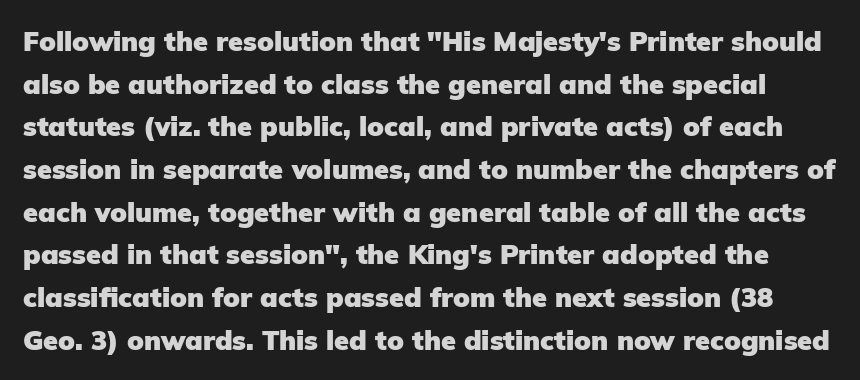
{"italic": "no", "bold": "yes", "underline": "no", "line_spacing": "normal", "line_spacing_ratio": 1.58, "letter_spacing": "normal", "letter_spacing_em": 0.0, "glyph_px": 27}
